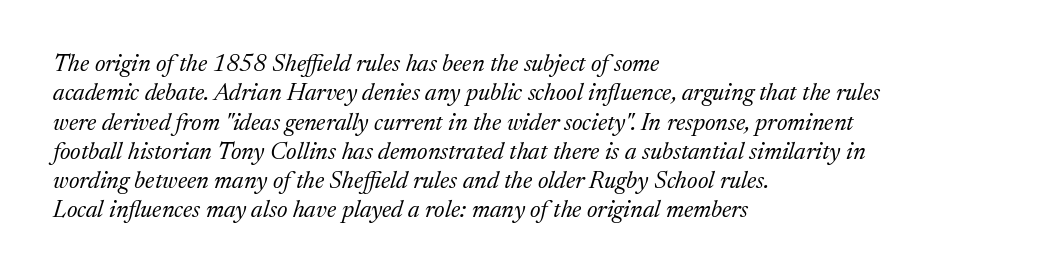
{"italic": "yes", "lean": "right", "slant_degrees": 17, "bold": "no", "underline": "no", "align": "left", "line_spacing_ratio": 1.22, "letter_spacing": "normal", "letter_spacing_em": 0.0, "glyph_px": 24}
